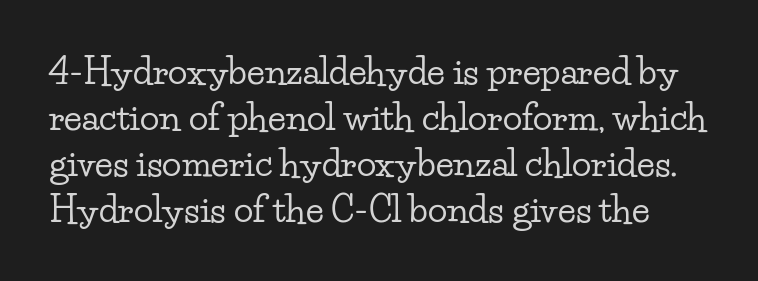
{"serif": "yes", "italic": "no", "width": "wide", "stroke_contrast": "low", "x_height": "small", "monospaced": "no", "underline": "no", "line_spacing": "normal", "line_spacing_ratio": 1.28, "letter_spacing": "normal", "letter_spacing_em": 0.0, "glyph_px": 36}
